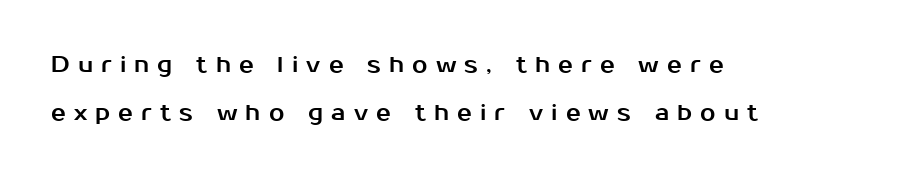
Does extra space separate the letters? Yes, quite a lot of it. Posture: vertical. Is the block centered? No — it sits flush against the left margin. This block would shrink considerably if given ordinary leading; it's expanded now.
